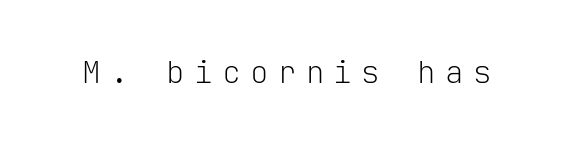
Letters have the restrained weight of plain body copy at most. Each letter, wide or thin by design, is forced into the same width here. The gap between lines stays unmarked. Type style note: lacks serifs. Tall strokes in this sample are plumb rather than angled.
